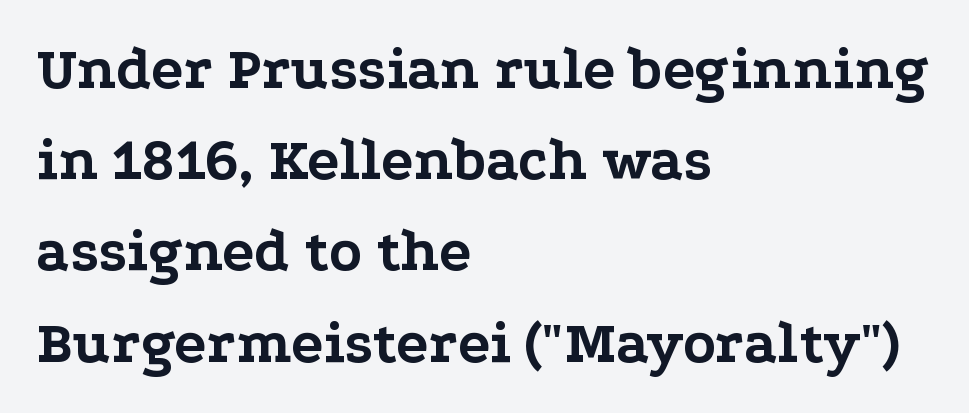
Q: Is the text bold? A: Yes.
Q: Is the text italic (slanted)? A: No, it is upright.
Q: Is the typeface a serif or a sans-serif typeface? A: Serif.
Q: Is the text underlined? A: No.
Q: How is the paragraph aligned? A: Left-aligned.
Q: Is the spacing between letters normal or unusually wide? A: Normal.
Q: Is the spacing between lines tight, normal or loose? A: Normal.
Q: Width (condensed, normal, or wide)? A: Wide.
Q: Stroke contrast? A: Low.
Q: x-height? A: Medium.
Q: Monospaced? A: No.
